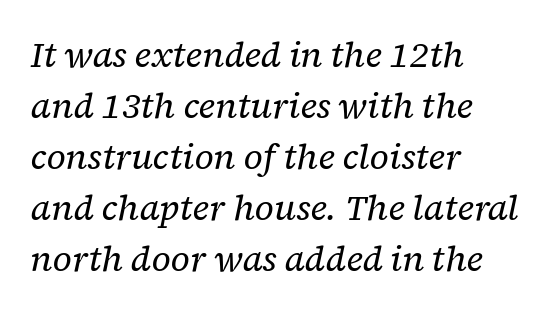
The gap between lines stays unmarked. The text carries the slant typical of an italic or oblique font. Think of a printed novel: that variable character pitch is what you see here. The glyphs in this specimen are seriffed. Tracking value appears to be zero — textbook default spacing. A classic flush-left, rag-right setting is used for this passage.
